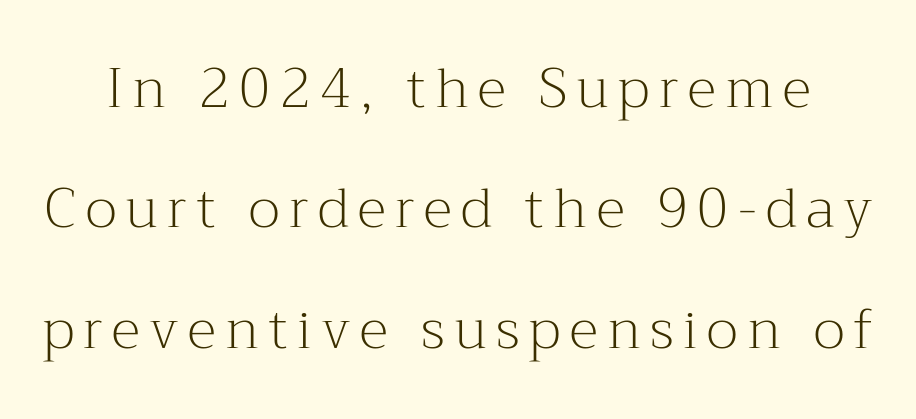
Q: Is the text bold? A: No.
Q: Is the text italic (slanted)? A: No, it is upright.
Q: Is the typeface a serif or a sans-serif typeface? A: Serif.
Q: Is the text underlined? A: No.
Q: Is the spacing between lines tight, normal or loose? A: Loose.
Q: Width (condensed, normal, or wide)? A: Normal.
Q: Stroke contrast? A: Medium.
Q: x-height? A: Medium.
Q: Monospaced? A: No.
